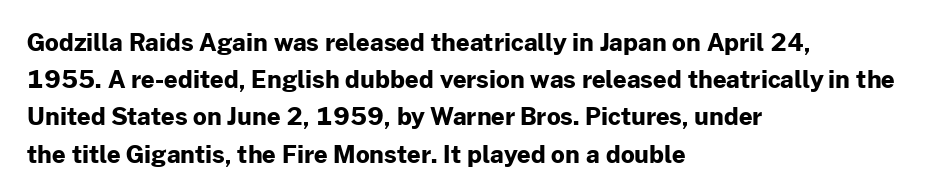
{"italic": "no", "bold": "yes", "underline": "no", "align": "left", "line_spacing": "normal", "line_spacing_ratio": 1.55, "letter_spacing": "normal", "letter_spacing_em": 0.0, "glyph_px": 24}
